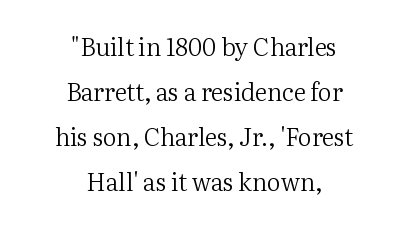
{"italic": "no", "bold": "no", "underline": "no", "align": "center", "line_spacing_ratio": 1.88, "letter_spacing": "normal", "letter_spacing_em": 0.0, "glyph_px": 24}
